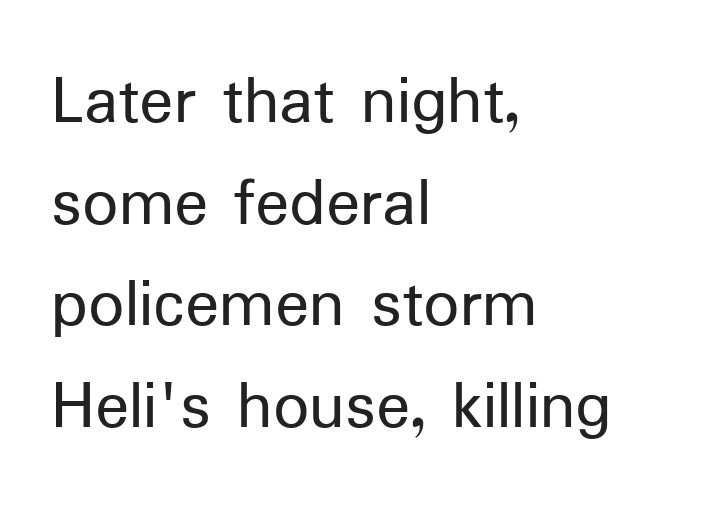
Q: Is the text bold? A: No.
Q: Is the text italic (slanted)? A: No, it is upright.
Q: Is the typeface a serif or a sans-serif typeface? A: Sans-serif.
Q: Is the text underlined? A: No.
Q: How is the paragraph aligned? A: Left-aligned.
Q: Is the spacing between letters normal or unusually wide? A: Normal.
Q: Is the spacing between lines tight, normal or loose? A: Normal.
Q: Width (condensed, normal, or wide)? A: Normal.
Q: Stroke contrast? A: Low.
Q: x-height? A: Medium.
Q: Monospaced? A: No.
